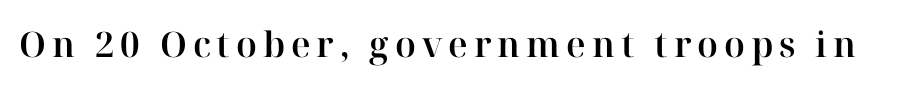
The passage shown is not underscored anywhere. Every character sits straight up, as roman type does. Look at the bottom of the vertical strokes: they flare into serifs here. Note the varied advance widths — an 'i' is clearly narrower than an 'm'.
